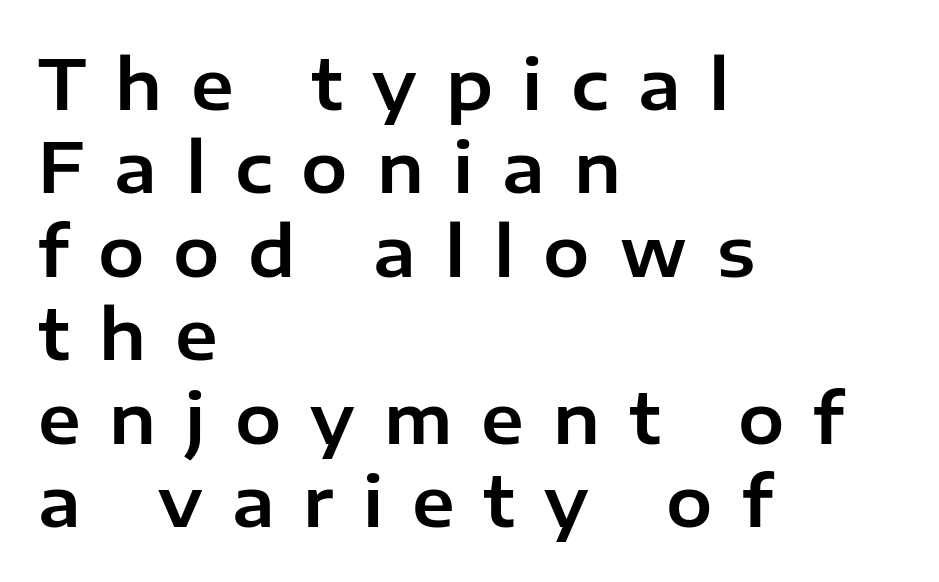
{"serif": "no", "italic": "no", "width": "normal", "stroke_contrast": "low", "x_height": "medium", "monospaced": "no", "underline": "no", "align": "left", "line_spacing_ratio": 1.21, "letter_spacing": "wide", "letter_spacing_em": 0.42, "glyph_px": 69}
